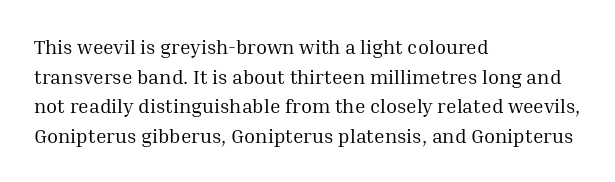
Q: Is the text bold? A: No.
Q: Is the text italic (slanted)? A: No, it is upright.
Q: Is the text underlined? A: No.
Q: How is the paragraph aligned? A: Left-aligned.
Q: Is the spacing between letters normal or unusually wide? A: Normal.
Q: Is the spacing between lines tight, normal or loose? A: Normal.
